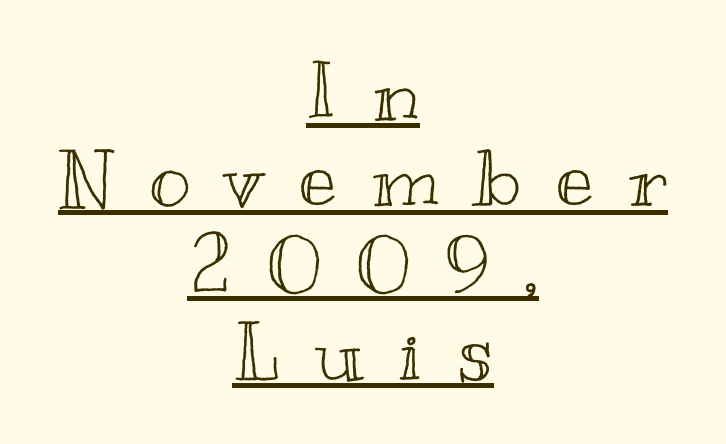
The rendering positions every line midway between the sides. The rendering uses a small line-height, squeezing the rows. Observe the wide spacing: letters keep a clear distance from each other. Ordinary non-slanted type is in use. The letters advance in unequal steps, a hallmark of proportional type. Each line of the rendering has a horizontal stroke beneath the glyphs.
